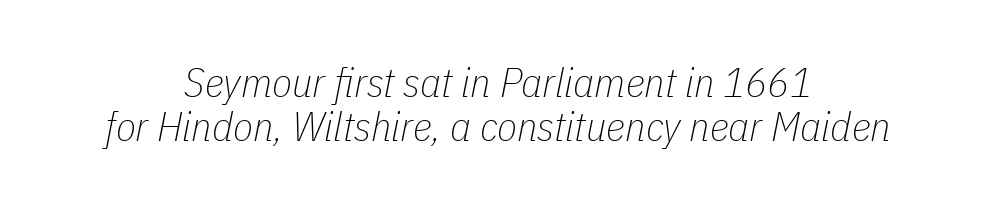
The image shows 41 px thin, condensed type, italic (leaning right); set centered, tight line spacing (1.08x), normal letter spacing, not underlined; low stroke contrast and a medium x-height.
